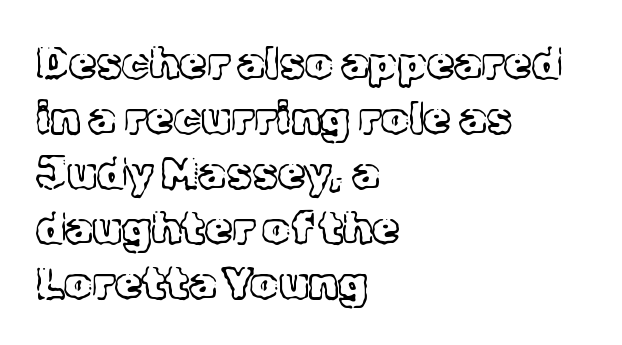
Q: Is the text bold? A: No.
Q: Is the text italic (slanted)? A: No, it is upright.
Q: Is the typeface a serif or a sans-serif typeface? A: Serif.
Q: Is the text underlined? A: No.
Q: How is the paragraph aligned? A: Left-aligned.
Q: Is the spacing between letters normal or unusually wide? A: Normal.
Q: Is the spacing between lines tight, normal or loose? A: Normal.
Q: Width (condensed, normal, or wide)? A: Normal.
Q: x-height? A: Medium.
Q: Monospaced? A: No.
